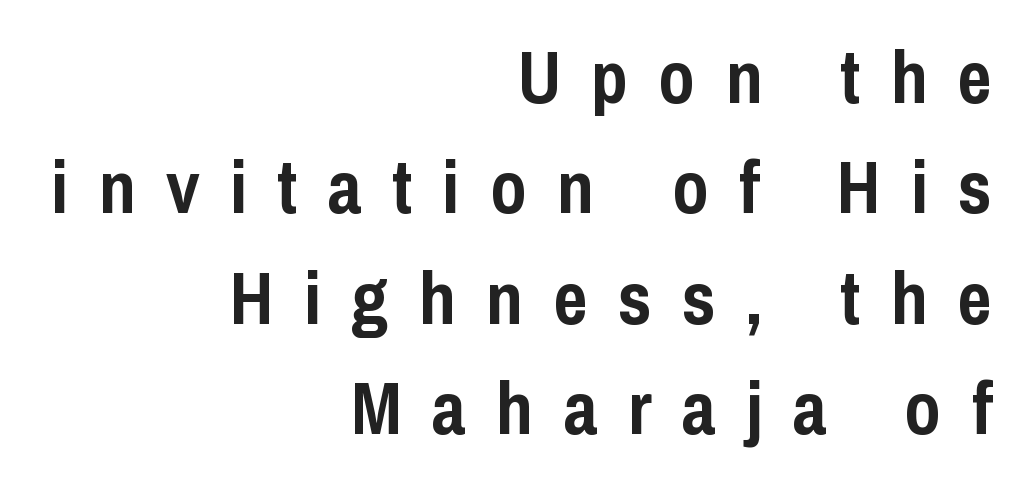
Q: Is the text bold? A: Yes.
Q: Is the text italic (slanted)? A: No, it is upright.
Q: Is the typeface a serif or a sans-serif typeface? A: Sans-serif.
Q: Is the text underlined? A: No.
Q: How is the paragraph aligned? A: Right-aligned.
Q: Is the spacing between letters normal or unusually wide? A: Unusually wide.
Q: Is the spacing between lines tight, normal or loose? A: Normal.
Q: Width (condensed, normal, or wide)? A: Condensed.
Q: Stroke contrast? A: Low.
Q: x-height? A: Medium.
Q: Monospaced? A: No.
